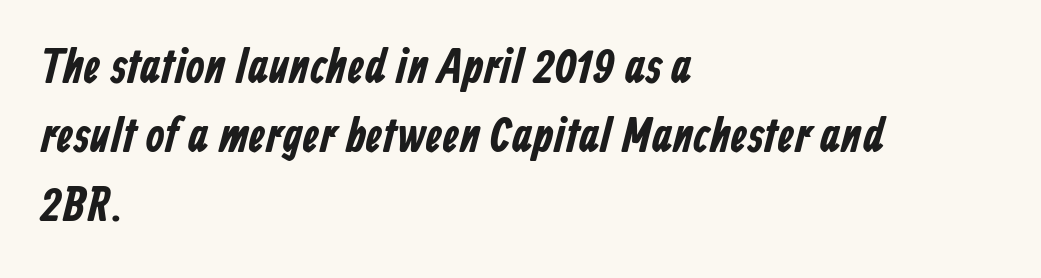
{"serif": "no", "width": "condensed", "stroke_contrast": "low", "x_height": "medium", "monospaced": "no", "underline": "no", "align": "left", "line_spacing": "normal", "line_spacing_ratio": 1.44, "letter_spacing": "normal", "letter_spacing_em": 0.0, "glyph_px": 48}
